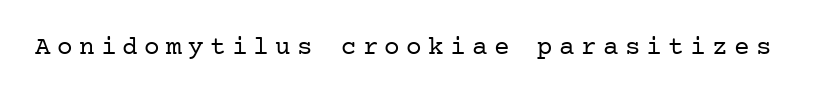
Q: Is the text bold? A: No.
Q: Is the text italic (slanted)? A: No, it is upright.
Q: Is the text underlined? A: No.
Q: Is the spacing between letters normal or unusually wide? A: Unusually wide.
